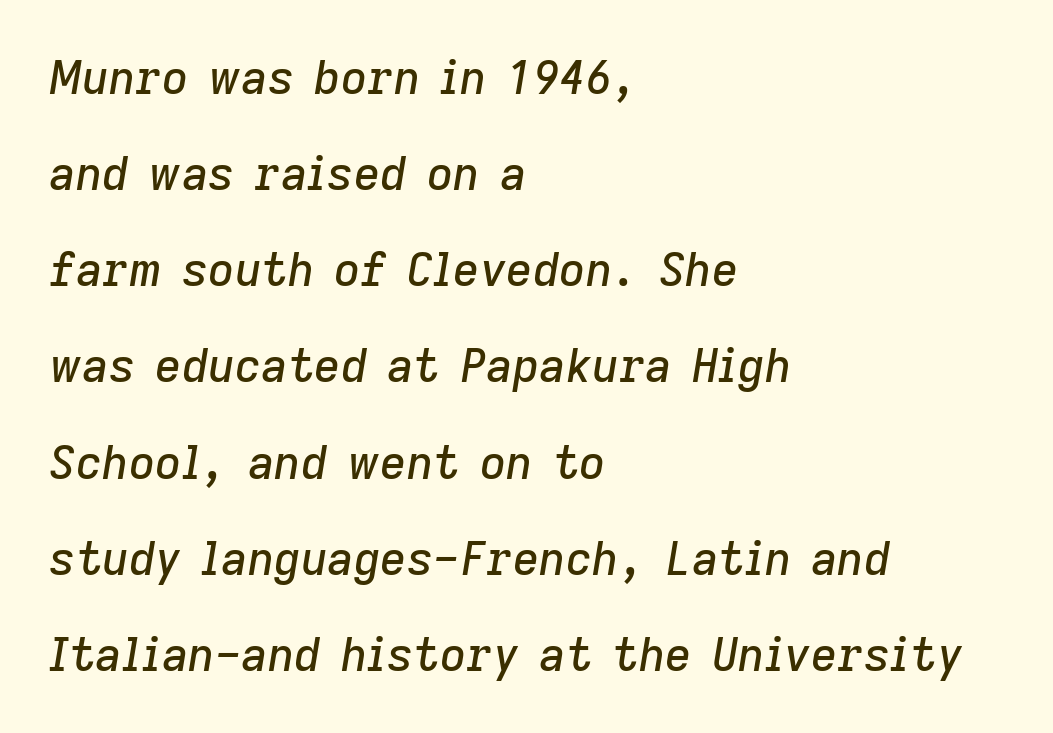
Q: Is the text italic (slanted)? A: Yes, it leans right by about 9 degrees.
Q: Is the text underlined? A: No.
Q: How is the paragraph aligned? A: Left-aligned.
Q: Is the spacing between letters normal or unusually wide? A: Normal.
Q: Is the spacing between lines tight, normal or loose? A: Loose.
Q: Width (condensed, normal, or wide)? A: Normal.
Q: Stroke contrast? A: Low.
Q: x-height? A: Medium.
Q: Monospaced? A: No.
